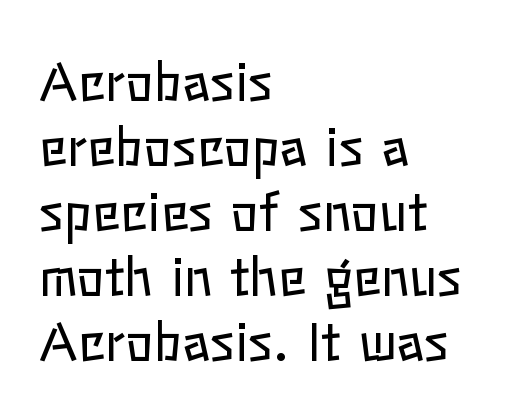
Horizontally, the lines are justified to the leading edge only. Students, observe: this is what conventionally led text looks like. A typesetter would call this zero additional tracking. This is not heavy type; no bold has been used.
